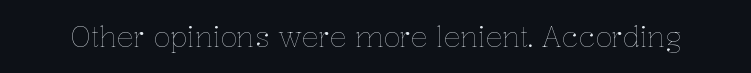
Q: Is the text bold? A: No.
Q: Is the text italic (slanted)? A: No, it is upright.
Q: Is the text underlined? A: No.
Q: Is the spacing between letters normal or unusually wide? A: Normal.
Q: Width (condensed, normal, or wide)? A: Normal.
Q: Stroke contrast? A: Low.
Q: x-height? A: Medium.
Q: Monospaced? A: No.
